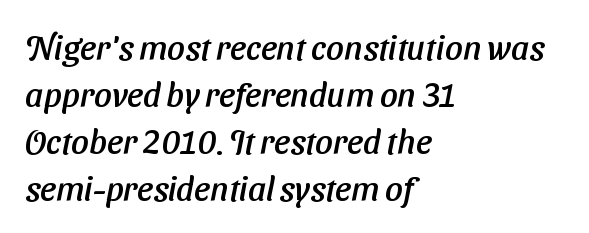
{"serif": "no", "width": "normal", "stroke_contrast": "low", "x_height": "medium", "monospaced": "no", "underline": "no", "align": "left", "line_spacing": "normal", "line_spacing_ratio": 1.38, "letter_spacing": "normal", "letter_spacing_em": 0.0, "glyph_px": 34}
